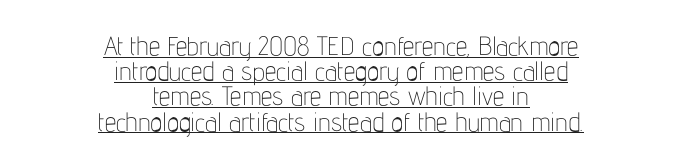
Is there an underline? Yes — a line sits under the letters. The vertical gap from one line to the next is small. The font sits on the lighter half of the weight spectrum, regular included. This is roman type, the default non-slanted kind.
